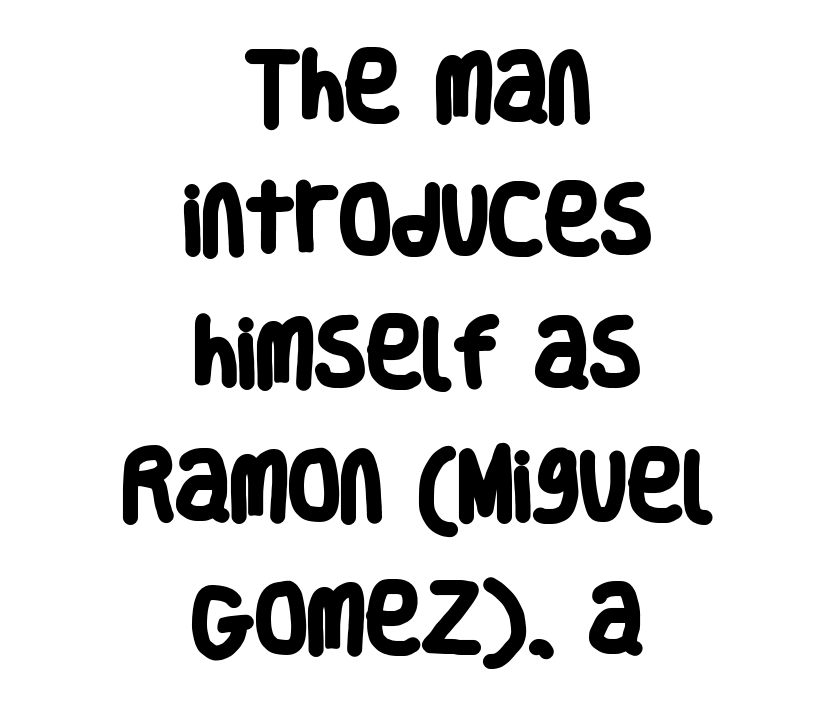
{"serif": "no", "bold": "yes", "weight": "heavy", "width": "condensed", "stroke_contrast": "low", "x_height": "large", "monospaced": "no", "underline": "no", "align": "center", "line_spacing_ratio": 1.75, "letter_spacing": "normal", "letter_spacing_em": 0.0, "glyph_px": 76}
